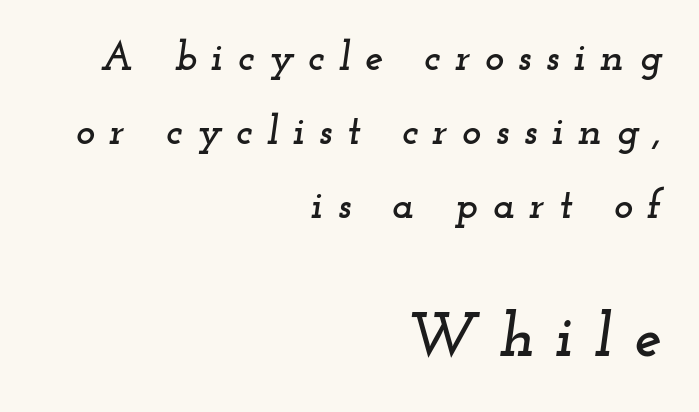
Q: Is the text italic (slanted)? A: Yes, it leans right by about 12 degrees.
Q: Is the typeface a serif or a sans-serif typeface? A: Serif.
Q: Is the text underlined? A: No.
Q: How is the paragraph aligned? A: Right-aligned.
Q: Is the spacing between letters normal or unusually wide? A: Unusually wide.
Q: Which block of text is set in a larger size, the first (top) or the second (bottom)? A: The second (bottom) one.
Q: Width (condensed, normal, or wide)? A: Wide.
Q: Stroke contrast? A: Low.
Q: x-height? A: Small.
Q: Monospaced? A: No.
